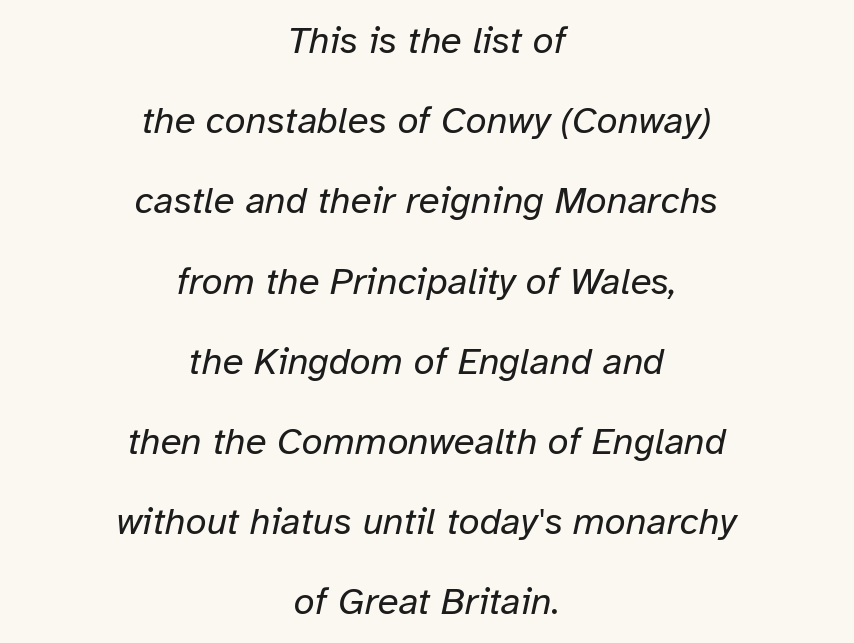
Q: Is the text bold? A: No.
Q: Is the text italic (slanted)? A: Yes, it leans right by about 12 degrees.
Q: Is the text underlined? A: No.
Q: How is the paragraph aligned? A: Centered.
Q: Is the spacing between letters normal or unusually wide? A: Normal.
Q: Is the spacing between lines tight, normal or loose? A: Loose.
Q: Width (condensed, normal, or wide)? A: Normal.
Q: Stroke contrast? A: Low.
Q: x-height? A: Medium.
Q: Monospaced? A: No.
